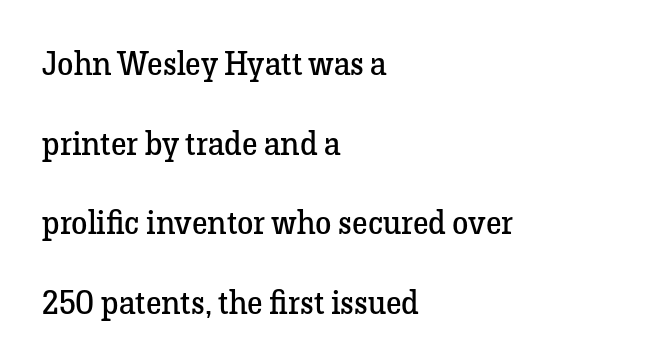
Q: Is the text bold? A: No.
Q: Is the text italic (slanted)? A: No, it is upright.
Q: Is the typeface a serif or a sans-serif typeface? A: Serif.
Q: Is the text underlined? A: No.
Q: How is the paragraph aligned? A: Left-aligned.
Q: Is the spacing between letters normal or unusually wide? A: Normal.
Q: Is the spacing between lines tight, normal or loose? A: Loose.
Q: Width (condensed, normal, or wide)? A: Normal.
Q: Stroke contrast? A: Low.
Q: x-height? A: Medium.
Q: Monospaced? A: No.
